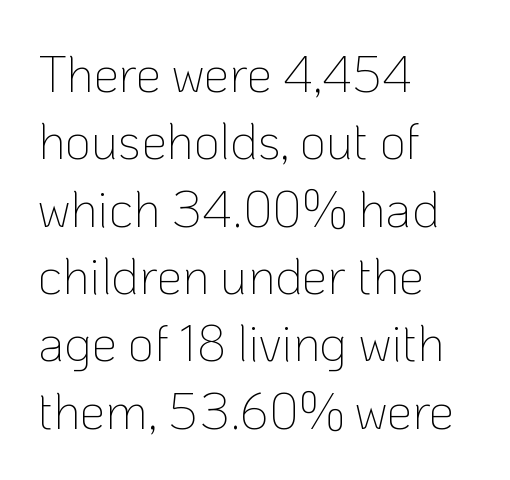
{"serif": "no", "italic": "no", "bold": "no", "weight": "thin", "width": "normal", "stroke_contrast": "low", "x_height": "medium", "monospaced": "no", "underline": "no", "align": "left", "line_spacing": "normal", "line_spacing_ratio": 1.32, "letter_spacing": "normal", "letter_spacing_em": 0.0, "glyph_px": 51}
